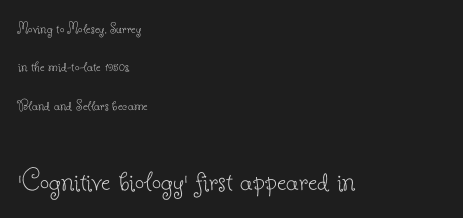
You could call the tracking neutral — neither tight nor loose. Students, observe: this is what heavily led, spacious text looks like. Visually the block forms a straight wall on the left and a jagged coastline on the right. The string is rendered with underlining switched off. Weight: in the light-to-regular range. A typesetter would label this face a serif.
